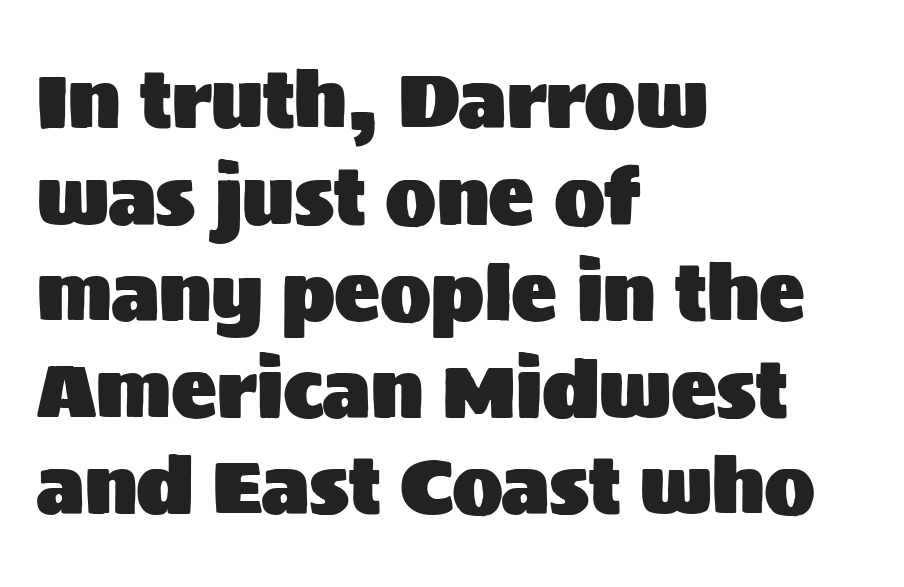
{"serif": "no", "italic": "no", "width": "normal", "stroke_contrast": "medium", "x_height": "large", "monospaced": "no", "underline": "no", "align": "left", "line_spacing": "normal", "line_spacing_ratio": 1.27, "letter_spacing": "normal", "letter_spacing_em": 0.0, "glyph_px": 76}
